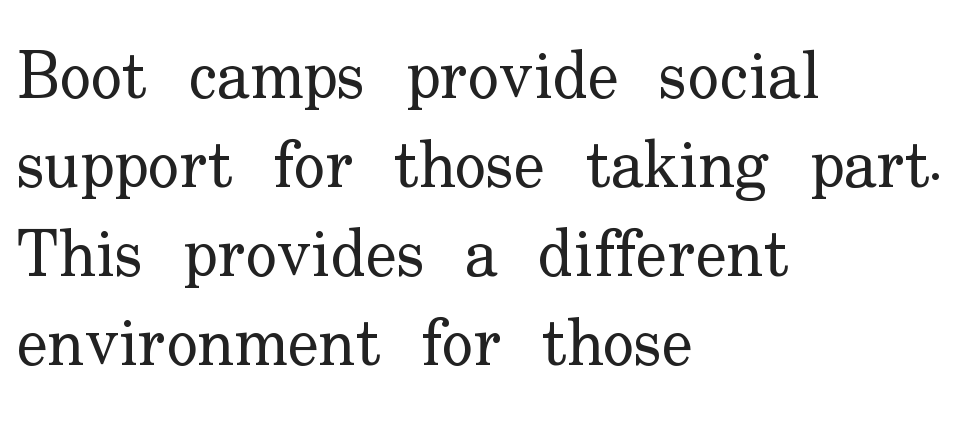
Q: Is the text bold? A: No.
Q: Is the text italic (slanted)? A: No, it is upright.
Q: Is the typeface a serif or a sans-serif typeface? A: Serif.
Q: Is the text underlined? A: No.
Q: How is the paragraph aligned? A: Left-aligned.
Q: Is the spacing between letters normal or unusually wide? A: Normal.
Q: Is the spacing between lines tight, normal or loose? A: Normal.
Q: Width (condensed, normal, or wide)? A: Normal.
Q: Stroke contrast? A: Low.
Q: x-height? A: Small.
Q: Monospaced? A: No.
